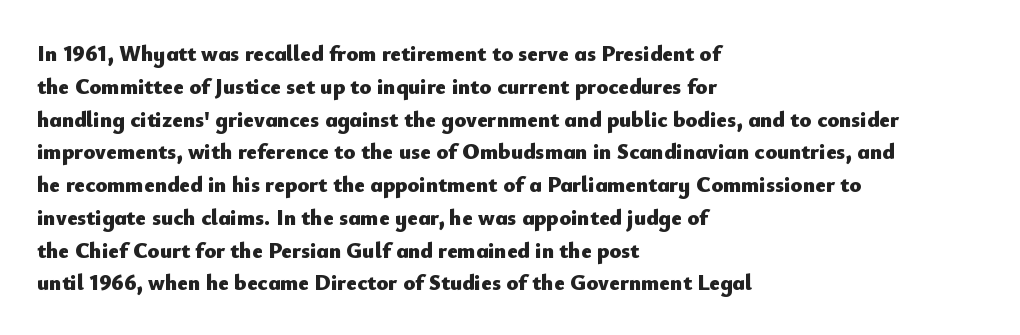
The image shows 22 px bold type, upright; set left-aligned, normal line spacing (1.49x), normal letter spacing, not underlined.
